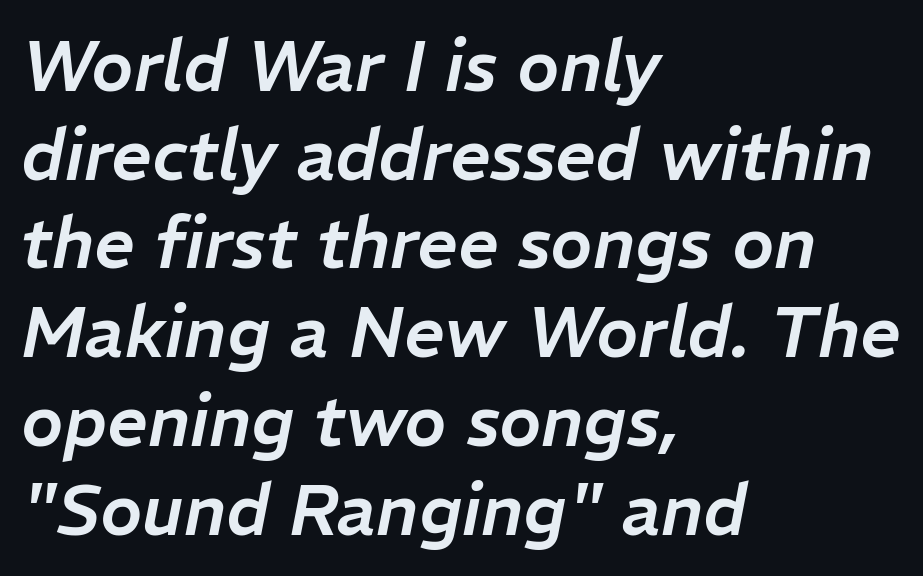
{"italic": "yes", "lean": "right", "slant_degrees": 11, "width": "normal", "stroke_contrast": "low", "x_height": "medium", "monospaced": "no", "underline": "no", "align": "left", "line_spacing": "normal", "line_spacing_ratio": 1.25, "letter_spacing": "normal", "letter_spacing_em": 0.0, "glyph_px": 71}
